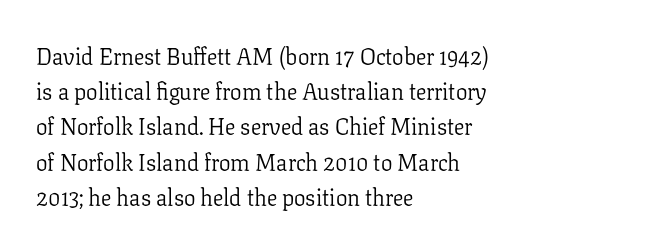
A typesetter would call this leading conventional body-copy spacing. Casual observation: everything's shoved over to the left. Counters stay open thanks to moderate or lighter strokes. The lettering stays uniformly vertical, giving the passage a roman look. No extra tracking has been applied to these lines. The gap between lines stays unmarked.
